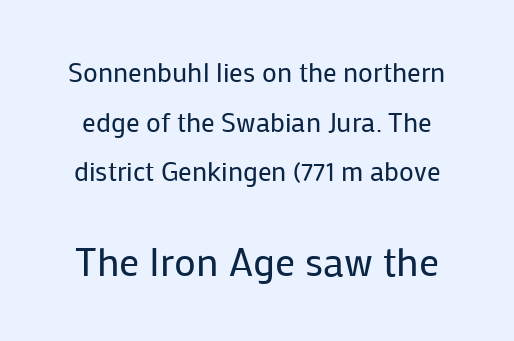
{"serif": "no", "italic": "no", "bold": "no", "weight": "regular", "width": "normal", "stroke_contrast": "low", "x_height": "medium", "monospaced": "no", "underline": "no", "line_spacing_ratio": 1.84, "letter_spacing": "normal", "letter_spacing_em": 0.0, "larger_block": "second", "size_ratio": 1.48, "glyph_px": 40}
